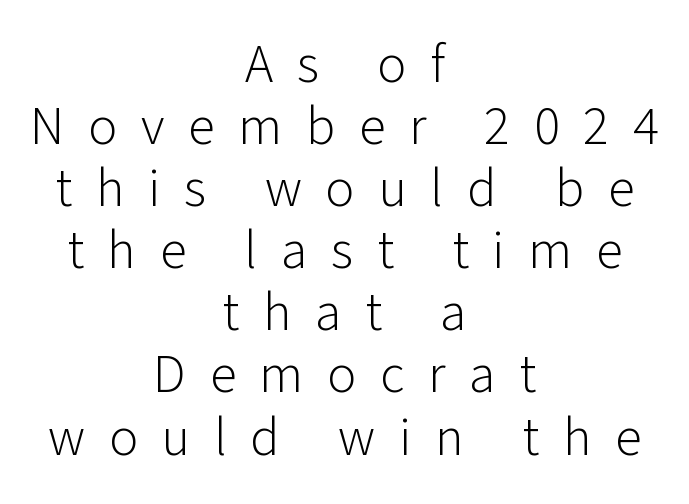
No extra ink here — the face is not bold. Look at the bottom of the vertical strokes: they stop flat, with no serifs. The vertical gap from one line to the next is small. What stands out about the letter spacing? Its width — letters are far apart.
